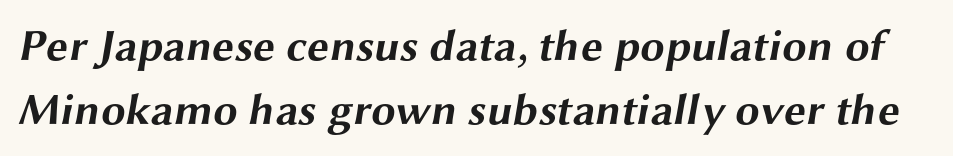
The image shows 44 px bold, wide sans-serif type; set normal line spacing (1.46x), normal letter spacing, not underlined; medium stroke contrast and a medium x-height.
